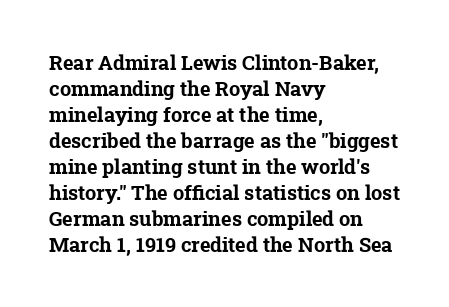
{"bold": "yes", "underline": "no", "align": "left", "line_spacing": "normal", "line_spacing_ratio": 1.3, "letter_spacing": "normal", "letter_spacing_em": 0.0, "glyph_px": 20}
